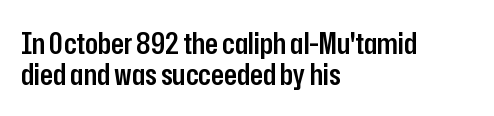
Nothing unusual about the tracking: characters are spaced as the font intends. This is moderately heavy type, rendered in semibold. Leading: reduced. A clean baseline with only descenders dipping below it. Looks like regular typesetting: each glyph gets only the width it needs. Each line starts at the same left margin while the right side varies.
